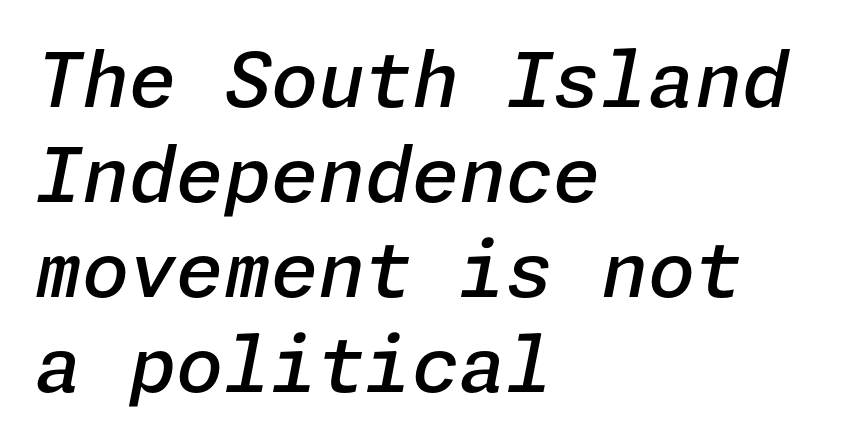
Q: Is the text bold? A: Semi-bold.
Q: Is the text italic (slanted)? A: Yes, it leans right by about 11 degrees.
Q: Is the text underlined? A: No.
Q: How is the paragraph aligned? A: Left-aligned.
Q: Is the spacing between letters normal or unusually wide? A: Normal.
Q: Is the spacing between lines tight, normal or loose? A: Normal.
Q: Width (condensed, normal, or wide)? A: Normal.
Q: Stroke contrast? A: Low.
Q: x-height? A: Medium.
